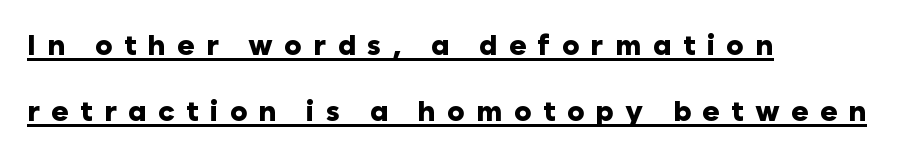
The image shows 29 px heavy sans-serif type, upright; set left-aligned, loose line spacing (2.27x), unusually wide letter spacing (+0.39 em), underlined; low stroke contrast and a medium x-height.
